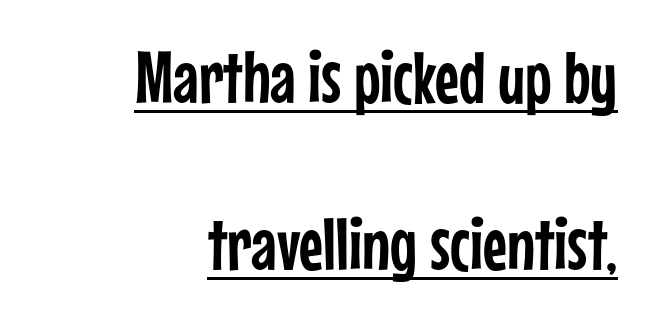
The image shows 74 px condensed sans-serif type, upright; set right-aligned, loose line spacing (2.26x), normal letter spacing, underlined; low stroke contrast and a medium x-height.
